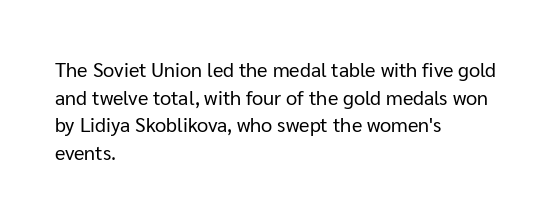
The image shows 20 px text type, upright; set left-aligned, normal line spacing (1.38x), normal letter spacing, not underlined.
